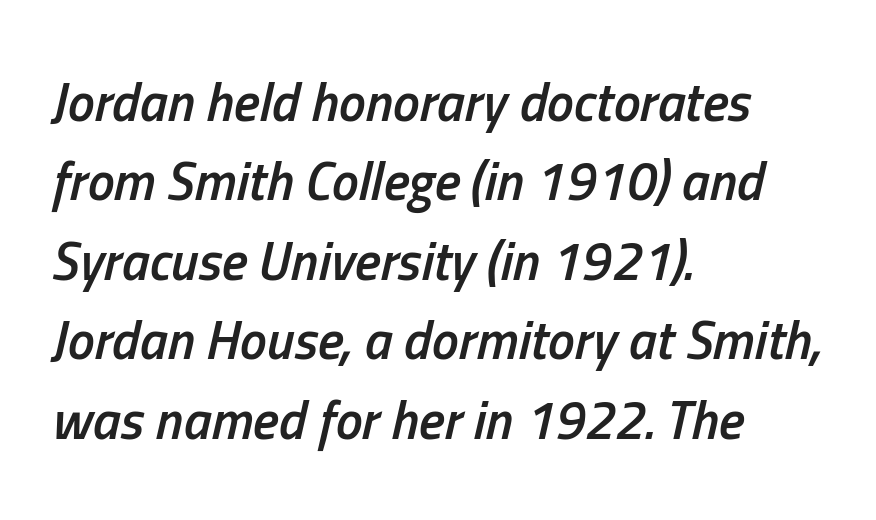
The image shows 54 px semibold, condensed type, italic (leaning right); set left-aligned, normal line spacing (1.47x), normal letter spacing, not underlined; low stroke contrast and a medium x-height.
